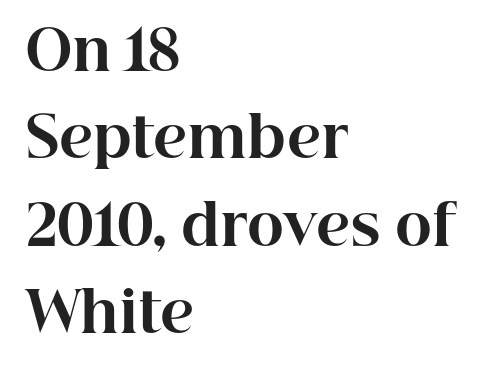
{"serif": "yes", "italic": "no", "bold": "yes", "weight": "bold", "width": "normal", "stroke_contrast": "high", "x_height": "medium", "monospaced": "no", "underline": "no", "align": "left", "line_spacing": "normal", "line_spacing_ratio": 1.56, "letter_spacing": "normal", "letter_spacing_em": 0.0, "glyph_px": 56}
